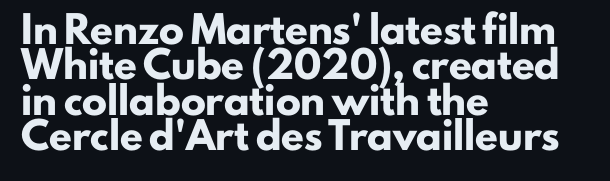
{"italic": "no", "bold": "yes", "underline": "no", "align": "left", "line_spacing": "normal", "line_spacing_ratio": 1.42, "letter_spacing": "normal", "letter_spacing_em": 0.0, "glyph_px": 25}
